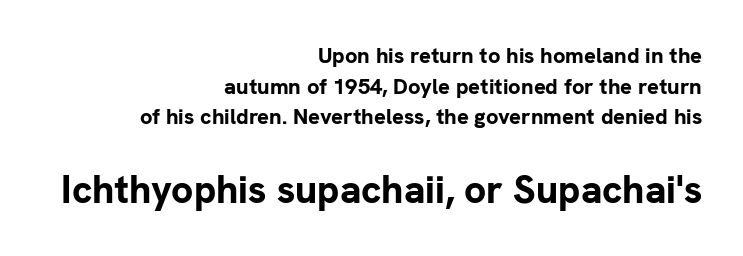
Q: Is the text bold? A: Yes.
Q: Is the text italic (slanted)? A: No, it is upright.
Q: Is the typeface a serif or a sans-serif typeface? A: Sans-serif.
Q: Is the text underlined? A: No.
Q: How is the paragraph aligned? A: Right-aligned.
Q: Is the spacing between letters normal or unusually wide? A: Normal.
Q: Is the spacing between lines tight, normal or loose? A: Normal.
Q: Which block of text is set in a larger size, the first (top) or the second (bottom)? A: The second (bottom) one.
Q: Width (condensed, normal, or wide)? A: Normal.
Q: Stroke contrast? A: Low.
Q: x-height? A: Medium.
Q: Monospaced? A: No.
